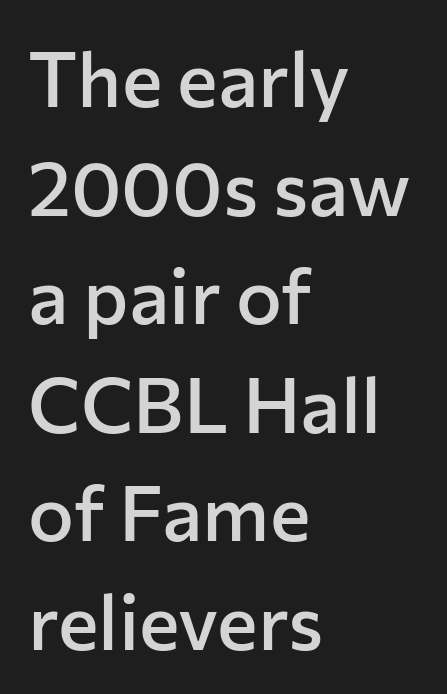
This sample uses a sans-serif face. Honestly, there is no underline to notice here at all. Default kerning and tracking; the words read as compact shapes. Italic? Not at all — the glyphs are vertical.
